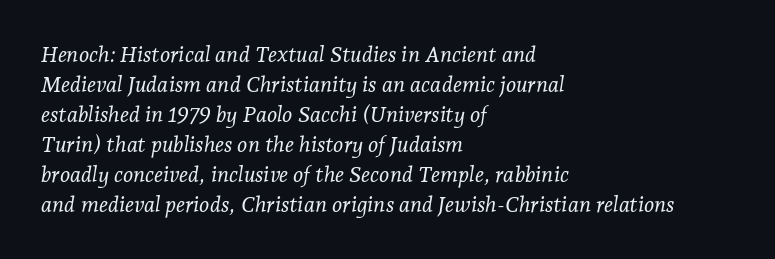
Q: Is the text bold? A: No.
Q: Is the text italic (slanted)? A: Yes, it leans right by about 7 degrees.
Q: Is the text underlined? A: No.
Q: How is the paragraph aligned? A: Left-aligned.
Q: Is the spacing between letters normal or unusually wide? A: Normal.
Q: Is the spacing between lines tight, normal or loose? A: Normal.
